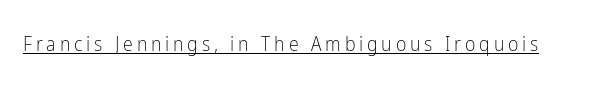
{"italic": "no", "bold": "no", "underline": "yes", "glyph_px": 20}
